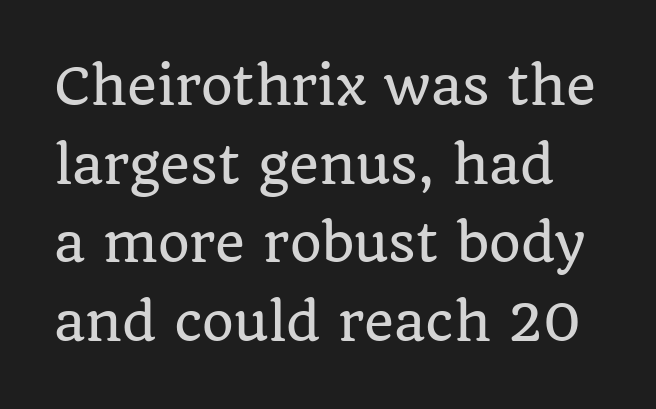
The image shows 51 px serif type, upright; set normal line spacing (1.54x), normal letter spacing, not underlined; low stroke contrast and a large x-height.
